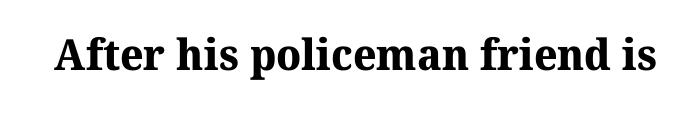
{"serif": "yes", "bold": "yes", "weight": "bold", "width": "normal", "stroke_contrast": "medium", "x_height": "medium", "monospaced": "no", "underline": "no", "letter_spacing": "normal", "letter_spacing_em": 0.0, "glyph_px": 43}
